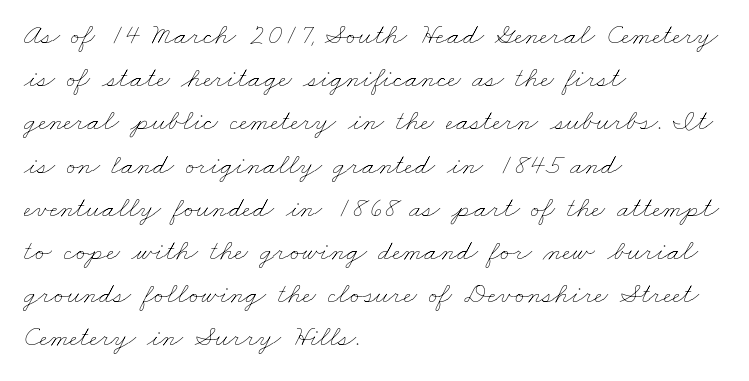
Q: Is the text bold? A: No.
Q: Is the text underlined? A: No.
Q: How is the paragraph aligned? A: Left-aligned.
Q: Is the spacing between letters normal or unusually wide? A: Normal.
Q: Is the spacing between lines tight, normal or loose? A: Normal.
Q: Width (condensed, normal, or wide)? A: Wide.
Q: Stroke contrast? A: Low.
Q: x-height? A: Small.
Q: Monospaced? A: No.
